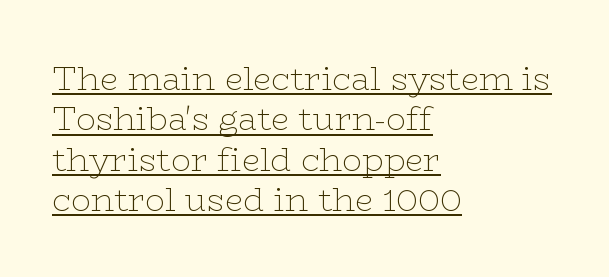
{"serif": "yes", "italic": "no", "bold": "no", "weight": "thin", "width": "wide", "stroke_contrast": "low", "x_height": "medium", "monospaced": "no", "underline": "yes", "align": "left", "line_spacing_ratio": 1.22, "letter_spacing": "normal", "letter_spacing_em": 0.0, "glyph_px": 33}
